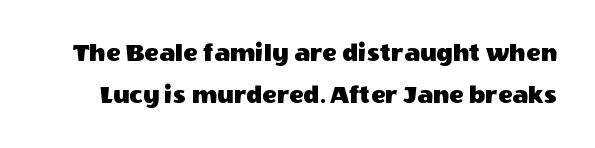
Q: Is the text italic (slanted)? A: No, it is upright.
Q: Is the text underlined? A: No.
Q: Is the spacing between letters normal or unusually wide? A: Normal.
Q: Is the spacing between lines tight, normal or loose? A: Normal.
